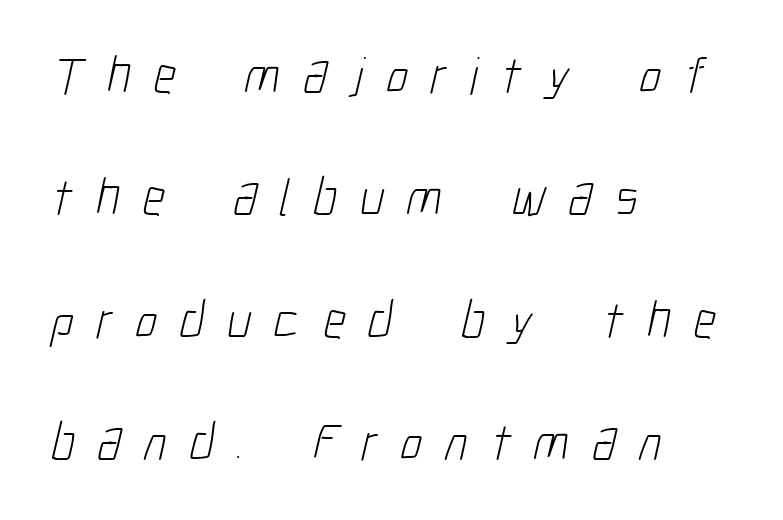
Unlike a traditional serif, this face leaves its strokes unadorned. Horizontal alignment here is leftward, the default for most running prose. Quick note: underline off. Is there much room between lines? Yes — plenty of vertical air separates them. The font is comparable to plain body text, perhaps lighter. Compared with typical body copy, the letter spacing here is much looser.
